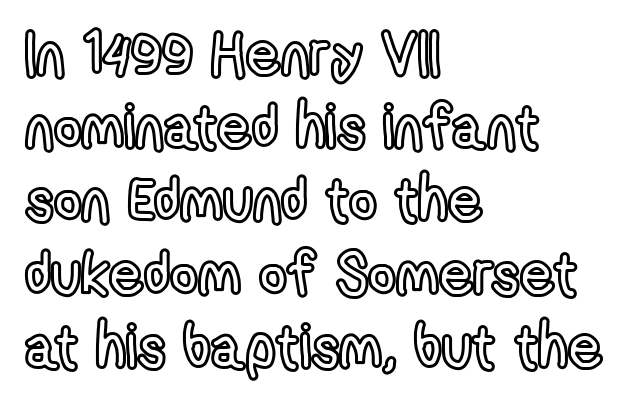
Visually the block forms a straight wall on the left and a jagged coastline on the right. This sample has the flowing, uneven cadence of proportional lettering. The letterforms sit shoulder to shoulder at normal distance. A typesetter would mark this as roman, not italic. The glyphs are unaccompanied by any horizontal stroke below them.
